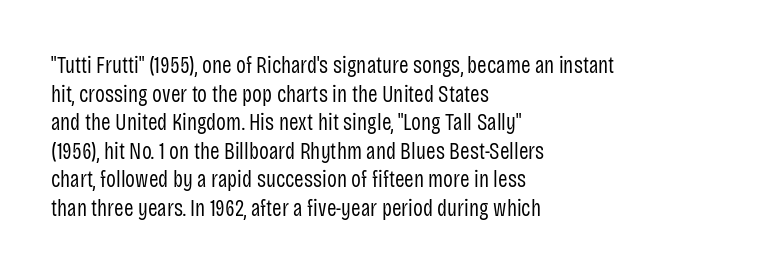
Beneath every word, the page is bare. On a weight scale, this lands at 450 or below. Look at the tracking — it's just the regular setting, nothing added. The typesetter chose a ragged-right arrangement here. Upright lettering throughout.
